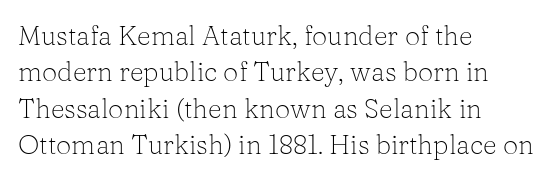
{"italic": "no", "bold": "no", "underline": "no", "align": "left", "line_spacing": "normal", "line_spacing_ratio": 1.35, "letter_spacing": "normal", "letter_spacing_em": 0.0, "glyph_px": 27}
